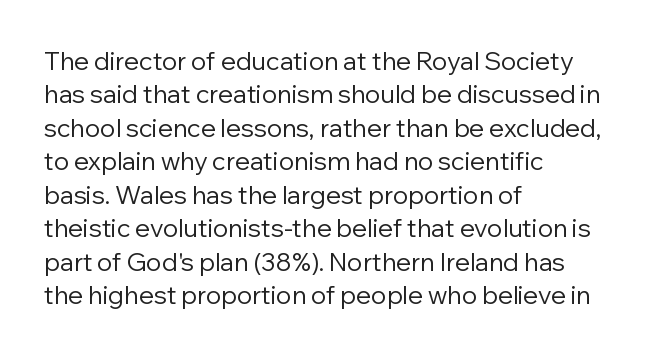
The image shows 25 px text type, upright; set left-aligned, normal line spacing (1.34x), normal letter spacing, not underlined.
